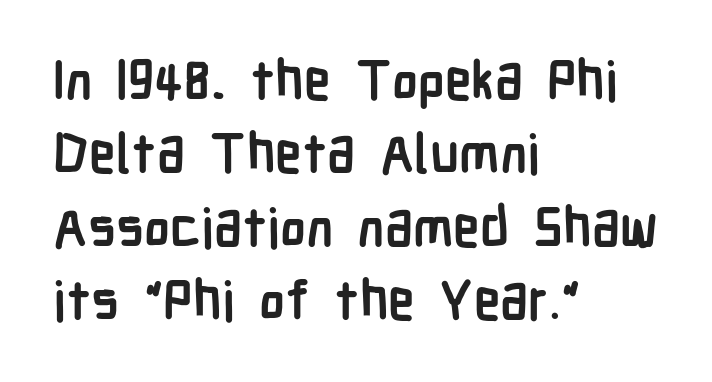
The image shows 54 px semibold, condensed sans-serif type, upright; set left-aligned, normal line spacing (1.36x), normal letter spacing, not underlined; low stroke contrast and a medium x-height.
